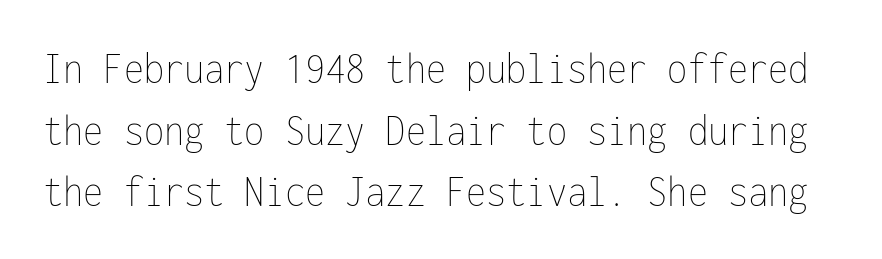
{"italic": "no", "bold": "no", "weight": "thin", "width": "condensed", "stroke_contrast": "low", "x_height": "medium", "monospaced": "yes", "underline": "no", "line_spacing": "normal", "line_spacing_ratio": 1.34, "letter_spacing": "normal", "letter_spacing_em": 0.0, "glyph_px": 46}
